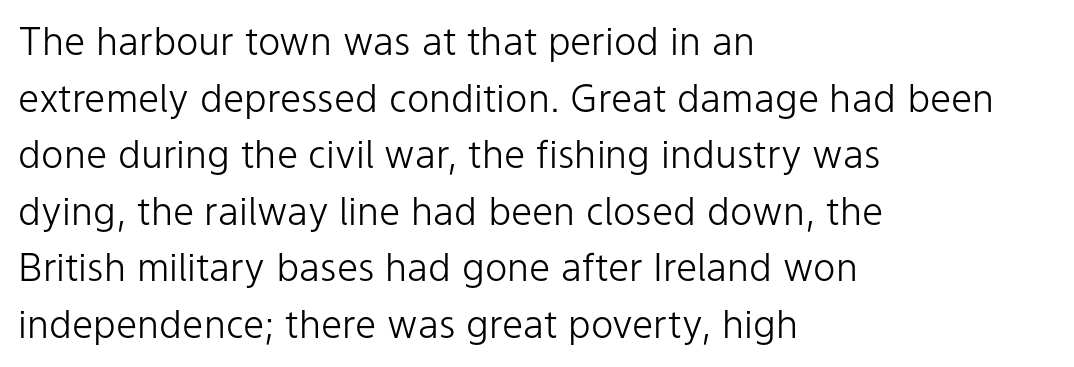
The compositor pushed each line to the left boundary. Check the space under the baseline: it is left empty. Students, observe: this is what conventionally led text looks like. Think of a printed novel: that variable character pitch is what you see here. Tall strokes in this sample are plumb rather than angled. Tracking here is standard; glyphs follow each other at the usual distance.
